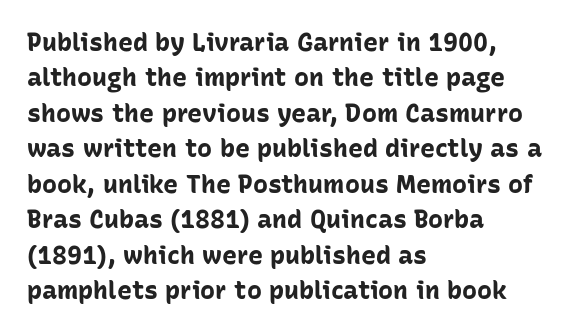
The strokes are fattened all the way to bold. Does the copy run flush right? No — it runs flush left. The face used here is rendered with its standard letterfit. Does the leading feel generous? No, just average. The typography opts for an upright posture over an oblique one.
